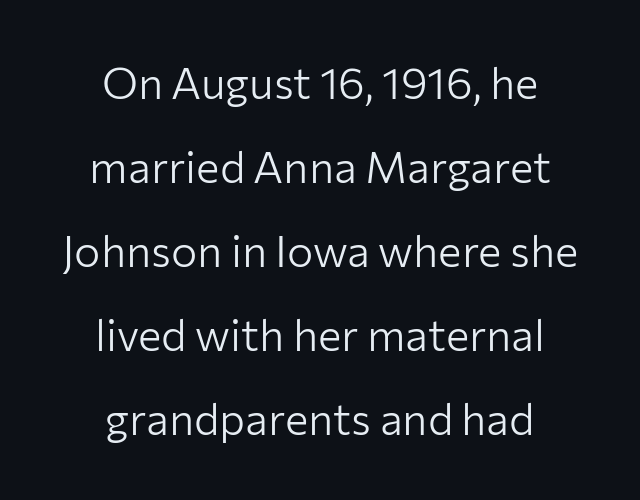
Q: Is the text bold? A: No.
Q: Is the text italic (slanted)? A: No, it is upright.
Q: Is the typeface a serif or a sans-serif typeface? A: Sans-serif.
Q: Is the text underlined? A: No.
Q: How is the paragraph aligned? A: Centered.
Q: Is the spacing between letters normal or unusually wide? A: Normal.
Q: Is the spacing between lines tight, normal or loose? A: Loose.
Q: Width (condensed, normal, or wide)? A: Normal.
Q: Stroke contrast? A: Low.
Q: x-height? A: Medium.
Q: Monospaced? A: No.
